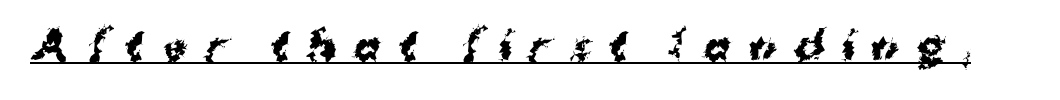
{"serif": "no", "bold": "yes", "weight": "bold", "width": "normal", "stroke_contrast": "medium", "x_height": "medium", "monospaced": "no", "underline": "yes", "letter_spacing": "wide", "letter_spacing_em": 0.48, "glyph_px": 39}
